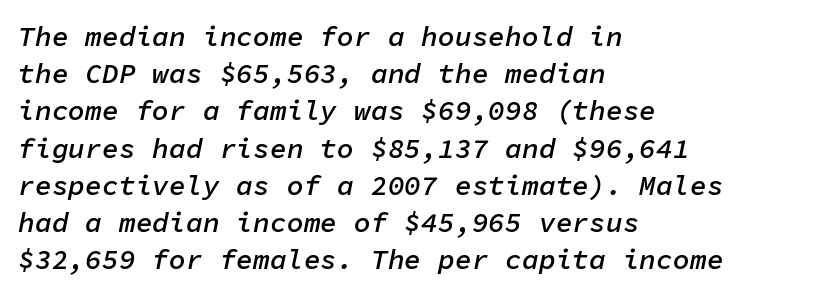
Honestly, the row spacing looks completely unremarkable. These lines were composed using italics. Monospaced: the letters line up in strict vertical columns. The lines in this sample share a left origin and differ only in where they stop. A clean baseline with only descenders dipping below it. Moderately thickened strokes mark this as semibold type.
